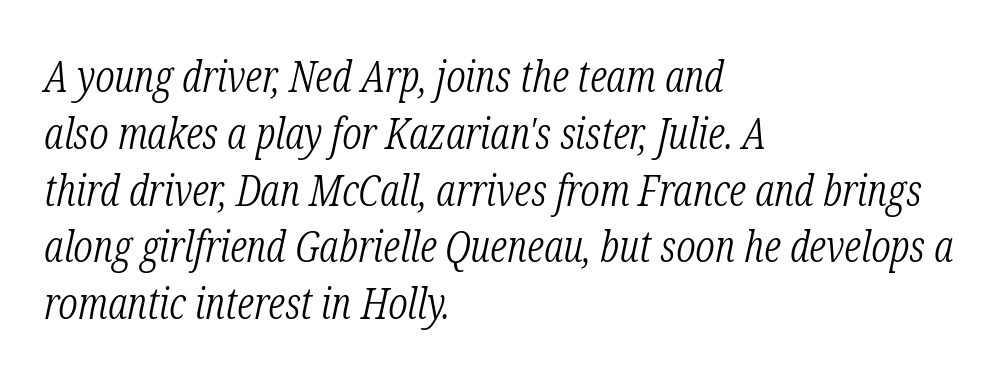
Q: Is the text bold? A: No.
Q: Is the text italic (slanted)? A: Yes, it leans right by about 12 degrees.
Q: Is the typeface a serif or a sans-serif typeface? A: Serif.
Q: Is the text underlined? A: No.
Q: How is the paragraph aligned? A: Left-aligned.
Q: Is the spacing between letters normal or unusually wide? A: Normal.
Q: Is the spacing between lines tight, normal or loose? A: Normal.
Q: Width (condensed, normal, or wide)? A: Condensed.
Q: Stroke contrast? A: Low.
Q: x-height? A: Medium.
Q: Monospaced? A: No.
